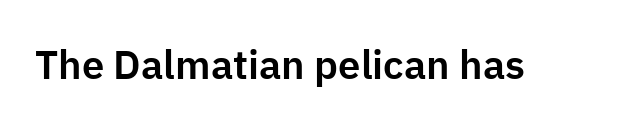
{"serif": "no", "italic": "no", "width": "normal", "stroke_contrast": "low", "x_height": "medium", "monospaced": "no", "underline": "no", "letter_spacing": "normal", "letter_spacing_em": 0.0, "glyph_px": 40}
